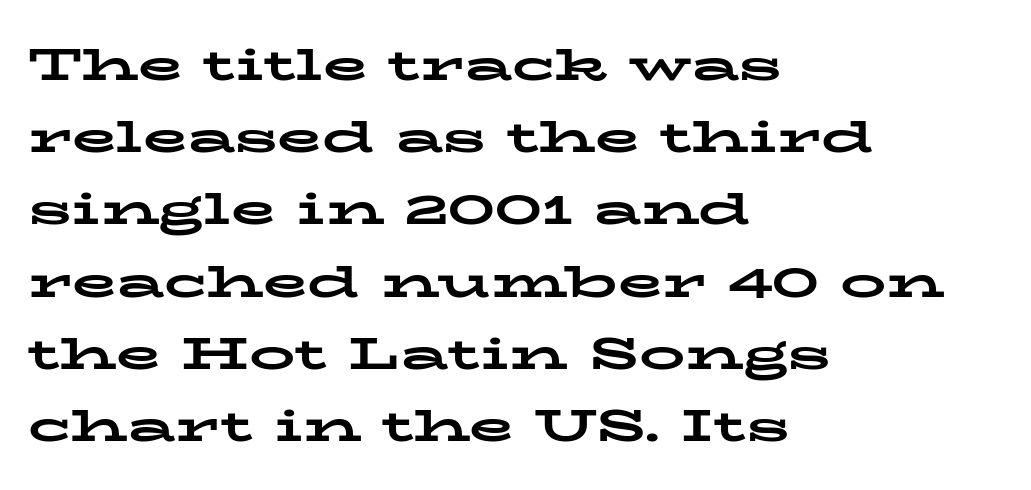
These lines are composed in type with serifs. Lines of text with bare space underneath. Reading down the column, the eye jumps a familiar distance to each next line. Every character sits straight up, as roman type does.
